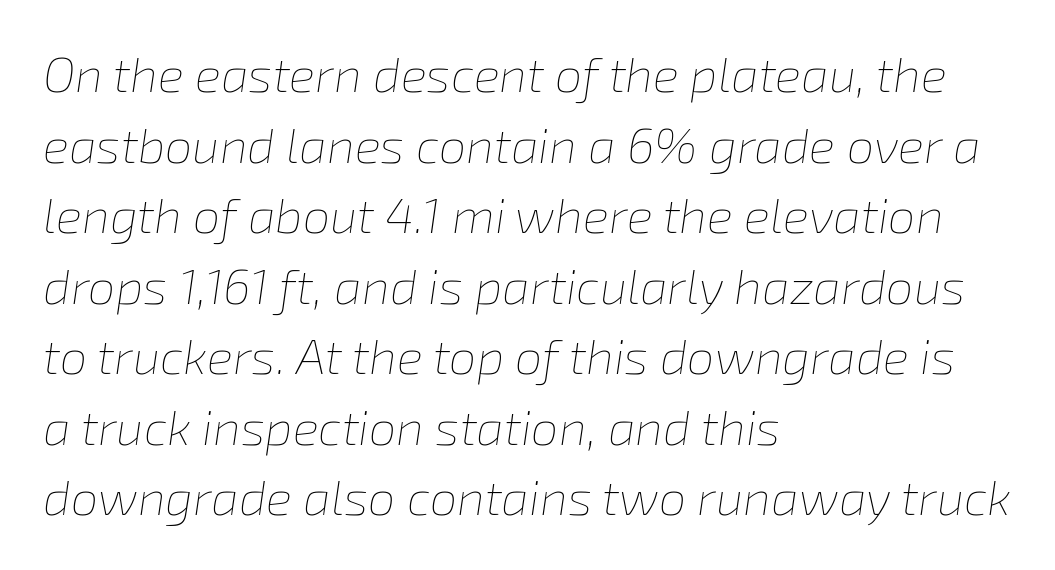
{"italic": "yes", "lean": "right", "slant_degrees": 8, "bold": "no", "weight": "thin", "width": "normal", "stroke_contrast": "low", "x_height": "medium", "monospaced": "no", "underline": "no", "align": "left", "line_spacing": "normal", "line_spacing_ratio": 1.44, "letter_spacing": "normal", "letter_spacing_em": 0.0, "glyph_px": 49}
